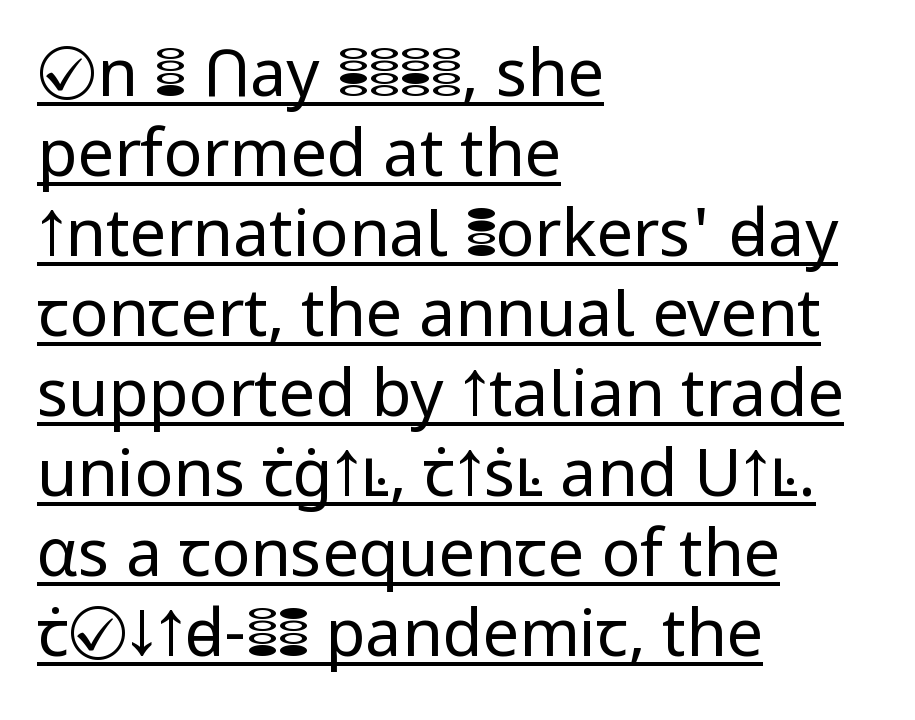
The image shows 65 px regular-weight sans-serif type, upright; set left-aligned, line spacing 1.23x, normal letter spacing, underlined; low stroke contrast and a medium x-height.
